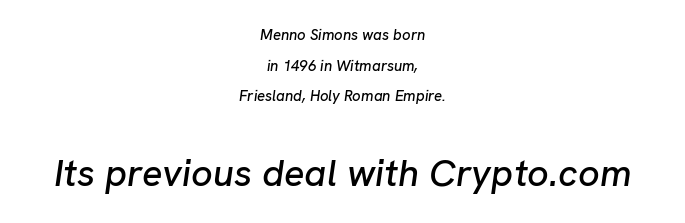
Q: Is the text italic (slanted)? A: Yes, it leans right by about 8 degrees.
Q: Is the text underlined? A: No.
Q: How is the paragraph aligned? A: Centered.
Q: Is the spacing between letters normal or unusually wide? A: Normal.
Q: Is the spacing between lines tight, normal or loose? A: Loose.
Q: Which block of text is set in a larger size, the first (top) or the second (bottom)? A: The second (bottom) one.
Q: Width (condensed, normal, or wide)? A: Normal.
Q: Stroke contrast? A: Low.
Q: x-height? A: Medium.
Q: Monospaced? A: No.
